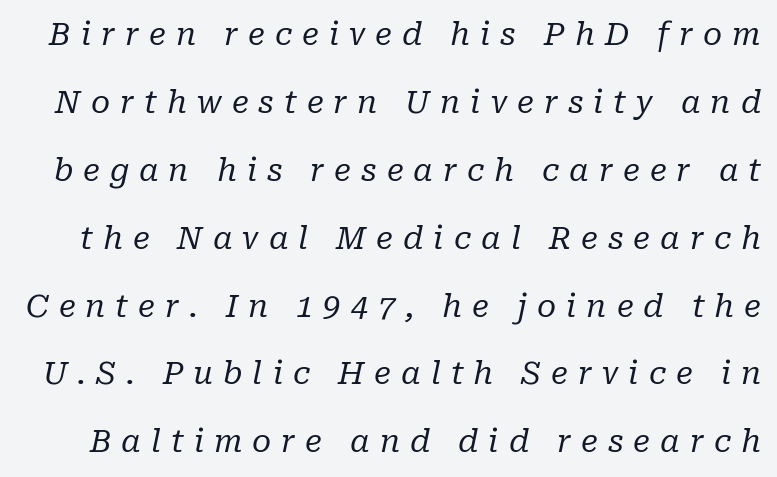
The glyphs look as if they've been sheared to an angle. You could fit nearly another row in the gap between these rows. Rule under the text: the space is simply empty. No letter is thick-stroked: the sample isn't bold. The rendering inserts visible extra space after every character.
